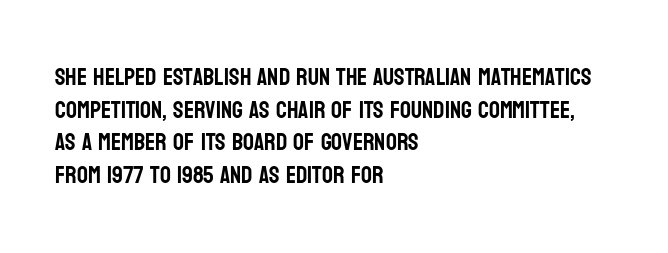
{"italic": "no", "underline": "no", "align": "left", "line_spacing": "normal", "line_spacing_ratio": 1.36, "letter_spacing": "normal", "letter_spacing_em": 0.0, "glyph_px": 24}
